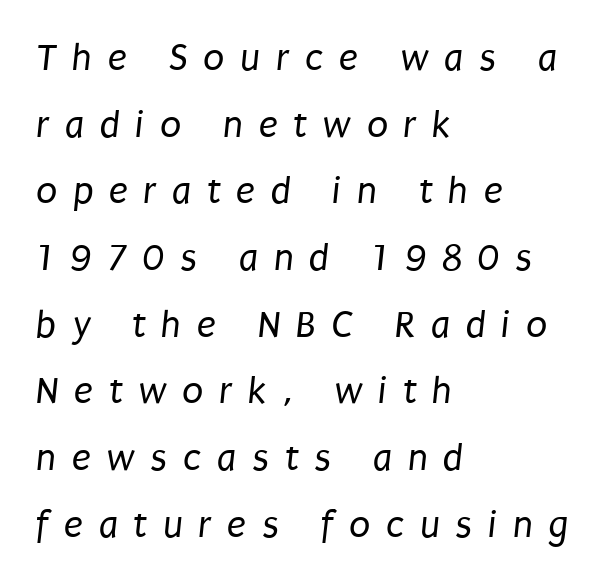
The horizontal fit of the characters is loose and conspicuously gappy. Layout note: lines flush left. Here the designer chose a conventional face with non-uniform glyph widths. The glyphs are unaccompanied by any horizontal stroke below them. The face used here is a sans, in the tradition of grotesques and geometrics. Is the type heavy? It reads as light-to-regular instead.
